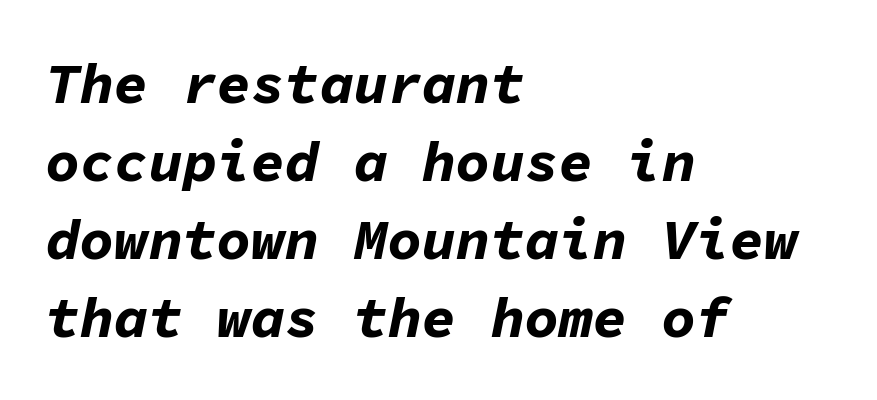
The image shows 57 px bold type, italic (leaning right), monospaced; set left-aligned, normal line spacing (1.37x), normal letter spacing, not underlined; low stroke contrast and a medium x-height.
